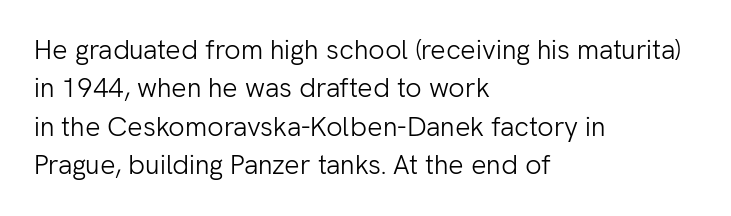
Every row of glyphs begins at an identical x-position on the left. A roman cut, with each character standing at attention. Does the leading feel generous? No, just average. The tracking reads as untouched default to a designer's eye.
